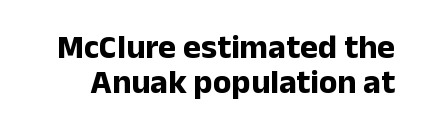
No word sits above an underline. Note the varied advance widths — an 'i' is clearly narrower than an 'm'. Compared with typical paragraphs, the rows here are closer together. The type sits square on the baseline with zero lean. Typesetter's note: full bold, strokes at maximum text heaviness.
